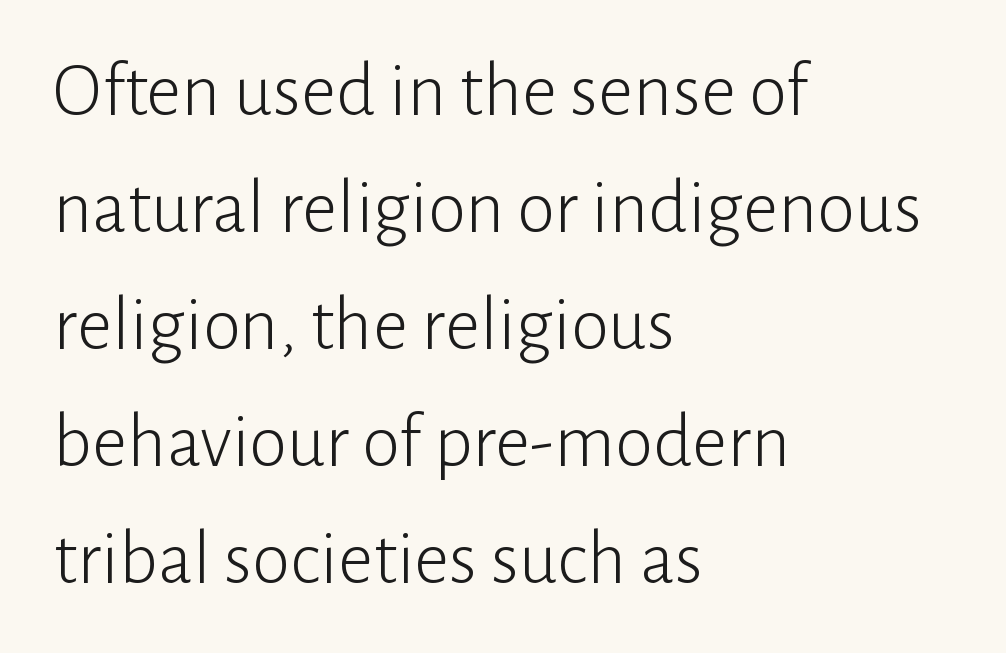
Q: Is the text bold? A: No.
Q: Is the text italic (slanted)? A: No, it is upright.
Q: Is the typeface a serif or a sans-serif typeface? A: Sans-serif.
Q: Is the text underlined? A: No.
Q: How is the paragraph aligned? A: Left-aligned.
Q: Is the spacing between letters normal or unusually wide? A: Normal.
Q: Is the spacing between lines tight, normal or loose? A: Normal.
Q: Width (condensed, normal, or wide)? A: Normal.
Q: Stroke contrast? A: Low.
Q: x-height? A: Medium.
Q: Monospaced? A: No.
